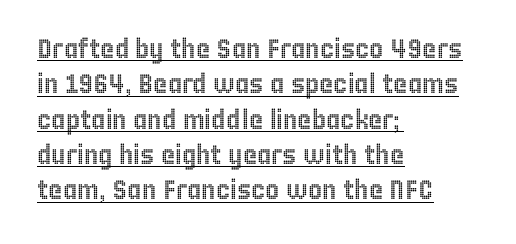
The image shows 27 px text type, upright; set left-aligned, normal line spacing (1.31x), normal letter spacing, underlined.
